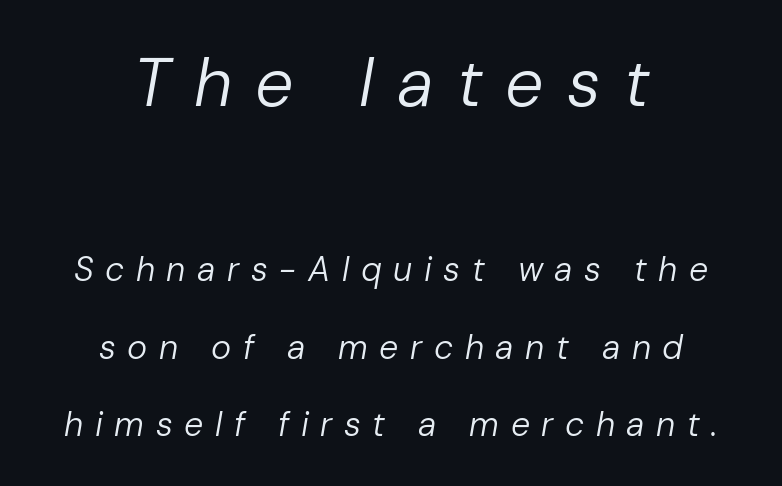
The image shows 68 px regular-weight type, italic (leaning right); set centered, loose line spacing (2.28x), unusually wide letter spacing (+0.34 em), not underlined; the first (top) block is 2.0x larger; low stroke contrast and a medium x-height.
